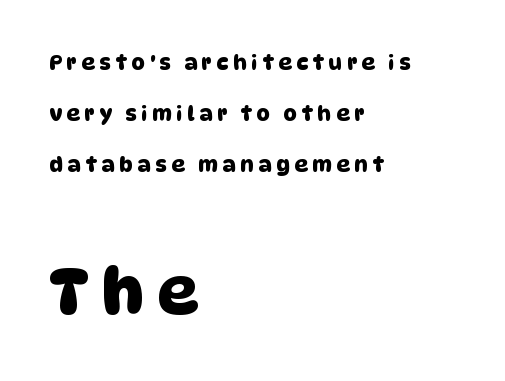
Q: Is the typeface a serif or a sans-serif typeface? A: Sans-serif.
Q: Is the text underlined? A: No.
Q: How is the paragraph aligned? A: Left-aligned.
Q: Is the spacing between letters normal or unusually wide? A: Unusually wide.
Q: Is the spacing between lines tight, normal or loose? A: Loose.
Q: Which block of text is set in a larger size, the first (top) or the second (bottom)? A: The second (bottom) one.
Q: Width (condensed, normal, or wide)? A: Normal.
Q: Stroke contrast? A: Low.
Q: x-height? A: Large.
Q: Monospaced? A: No.
